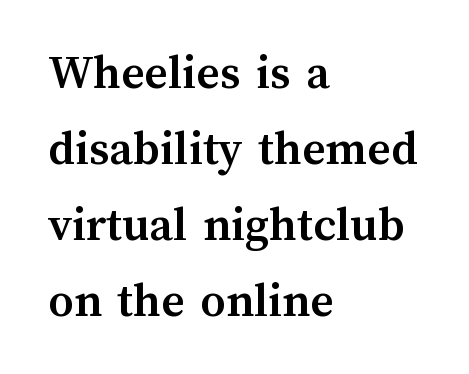
Q: Is the text bold? A: Yes.
Q: Is the text italic (slanted)? A: No, it is upright.
Q: Is the text underlined? A: No.
Q: How is the paragraph aligned? A: Left-aligned.
Q: Is the spacing between letters normal or unusually wide? A: Normal.
Q: Is the spacing between lines tight, normal or loose? A: Normal.
Q: Width (condensed, normal, or wide)? A: Normal.
Q: Stroke contrast? A: Medium.
Q: x-height? A: Medium.
Q: Monospaced? A: No.
